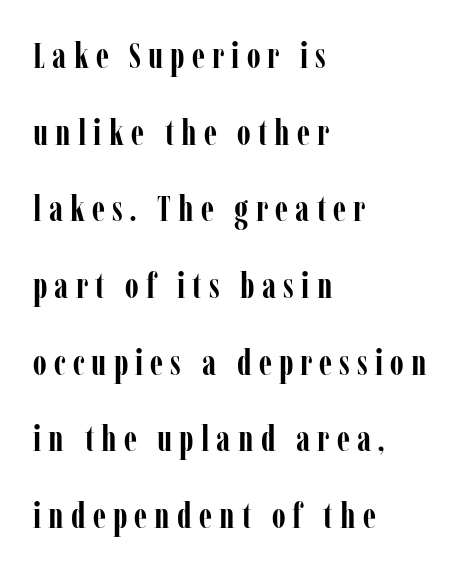
{"serif": "yes", "italic": "no", "bold": "yes", "weight": "semibold", "width": "condensed", "stroke_contrast": "low", "x_height": "medium", "monospaced": "no", "underline": "no", "align": "left", "line_spacing": "loose", "line_spacing_ratio": 2.13, "letter_spacing": "wide", "letter_spacing_em": 0.2, "glyph_px": 36}
